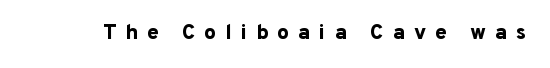
The lettering holds an erect, upright posture throughout. The tracking jumps out immediately: characters are airy and widely separated. Check under the words: just untouched page. Emphasis by weight is at full strength: bold.
